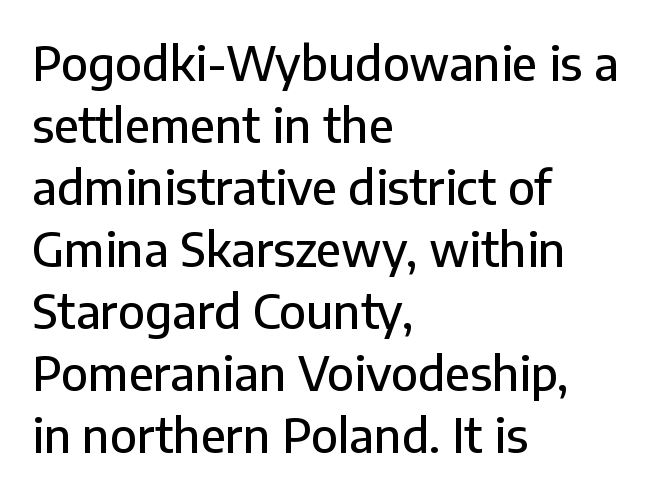
{"serif": "no", "italic": "no", "width": "normal", "stroke_contrast": "low", "x_height": "medium", "monospaced": "no", "underline": "no", "align": "left", "line_spacing": "normal", "line_spacing_ratio": 1.32, "letter_spacing": "normal", "letter_spacing_em": 0.0, "glyph_px": 47}
